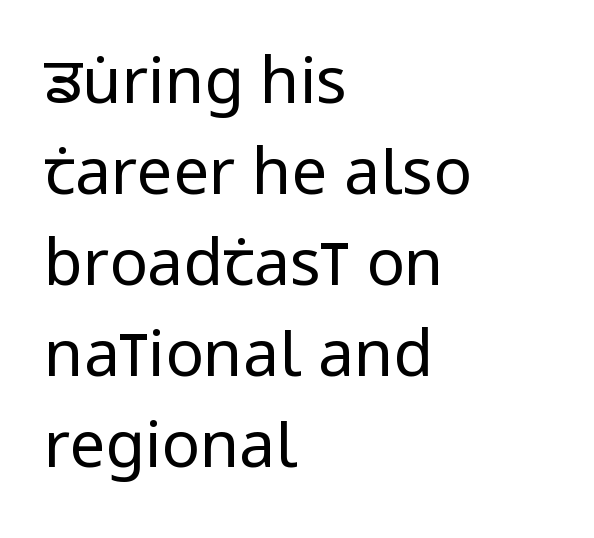
In CSS terms this would be text-align: left. Note: no serifs on the glyphs. The zone under the glyphs is completely vacant. A typesetter would mark this as roman, not italic.
